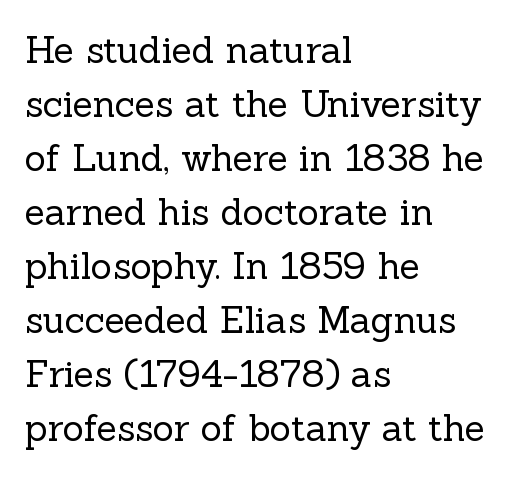
The image shows 37 px regular-weight serif type, upright; set left-aligned, normal line spacing (1.46x), normal letter spacing, not underlined; a medium x-height.
